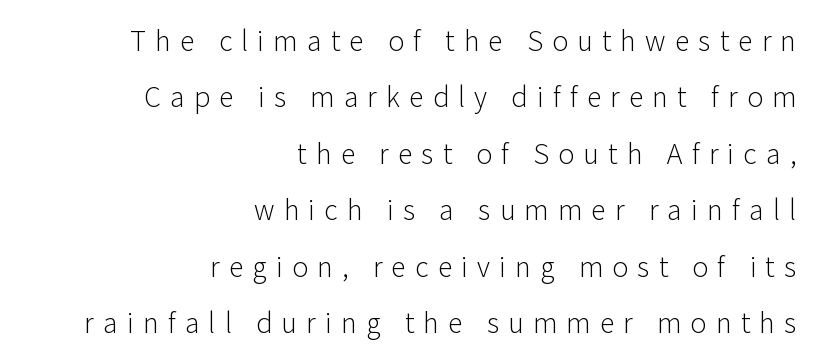
The image shows 27 px text type, upright; set right-aligned, loose line spacing (2.09x), unusually wide letter spacing (+0.34 em), not underlined.
